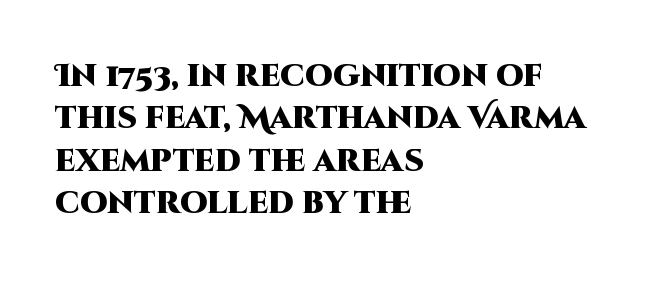
{"serif": "no", "italic": "no", "bold": "yes", "weight": "heavy", "width": "normal", "stroke_contrast": "high", "x_height": "large", "monospaced": "no", "underline": "no", "align": "left", "line_spacing": "normal", "line_spacing_ratio": 1.37, "letter_spacing": "normal", "letter_spacing_em": 0.0, "glyph_px": 31}
